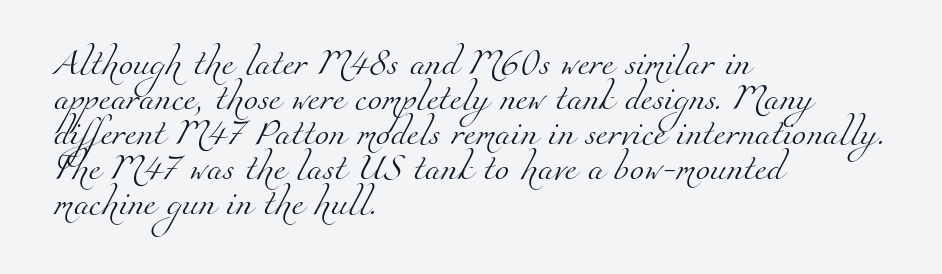
{"bold": "no", "underline": "no", "align": "left", "line_spacing": "normal", "line_spacing_ratio": 1.35, "letter_spacing": "normal", "letter_spacing_em": 0.0, "glyph_px": 26}
